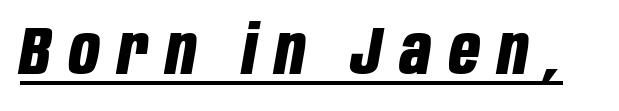
Q: Is the text bold? A: Yes.
Q: Is the text italic (slanted)? A: Yes, it leans right by about 10 degrees.
Q: Is the text underlined? A: Yes.
Q: Is the spacing between letters normal or unusually wide? A: Unusually wide.
Q: Width (condensed, normal, or wide)? A: Condensed.
Q: Stroke contrast? A: Low.
Q: x-height? A: Large.
Q: Monospaced? A: No.
